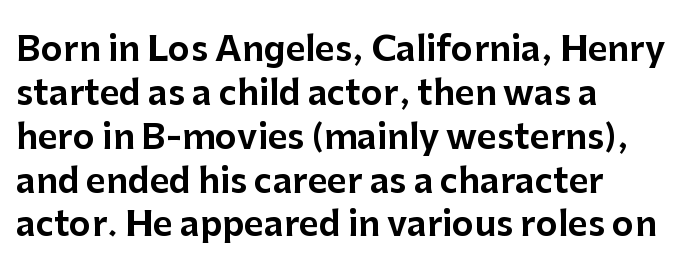
Q: Is the text italic (slanted)? A: No, it is upright.
Q: Is the typeface a serif or a sans-serif typeface? A: Sans-serif.
Q: Is the text underlined? A: No.
Q: How is the paragraph aligned? A: Left-aligned.
Q: Is the spacing between letters normal or unusually wide? A: Normal.
Q: Is the spacing between lines tight, normal or loose? A: Normal.
Q: Width (condensed, normal, or wide)? A: Normal.
Q: Stroke contrast? A: Low.
Q: x-height? A: Medium.
Q: Monospaced? A: No.
